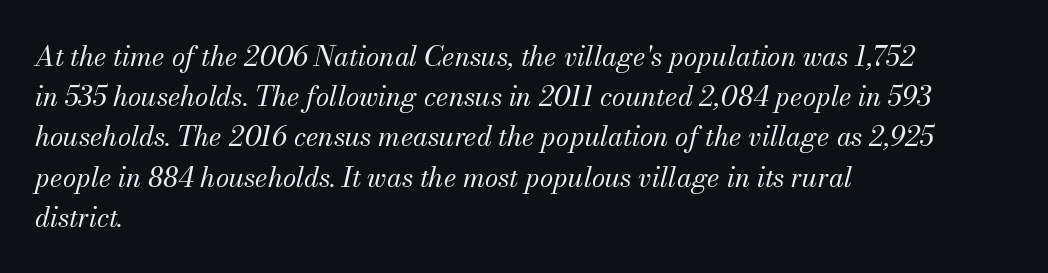
The image shows 27 px text type, italic (leaning right); set left-aligned, normal line spacing (1.49x), normal letter spacing, not underlined.
